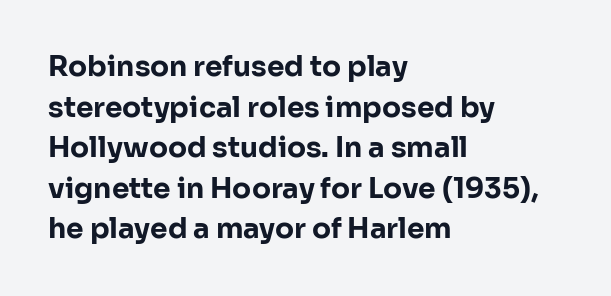
Q: Is the text bold? A: Yes.
Q: Is the text italic (slanted)? A: No, it is upright.
Q: Is the typeface a serif or a sans-serif typeface? A: Sans-serif.
Q: Is the text underlined? A: No.
Q: How is the paragraph aligned? A: Left-aligned.
Q: Is the spacing between letters normal or unusually wide? A: Normal.
Q: Is the spacing between lines tight, normal or loose? A: Normal.
Q: Width (condensed, normal, or wide)? A: Normal.
Q: Stroke contrast? A: Low.
Q: x-height? A: Medium.
Q: Monospaced? A: No.
